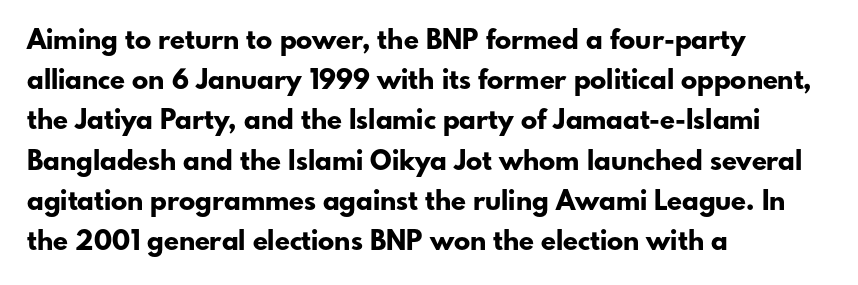
Q: Is the text bold? A: Yes.
Q: Is the text italic (slanted)? A: No, it is upright.
Q: Is the text underlined? A: No.
Q: How is the paragraph aligned? A: Left-aligned.
Q: Is the spacing between letters normal or unusually wide? A: Normal.
Q: Is the spacing between lines tight, normal or loose? A: Normal.
